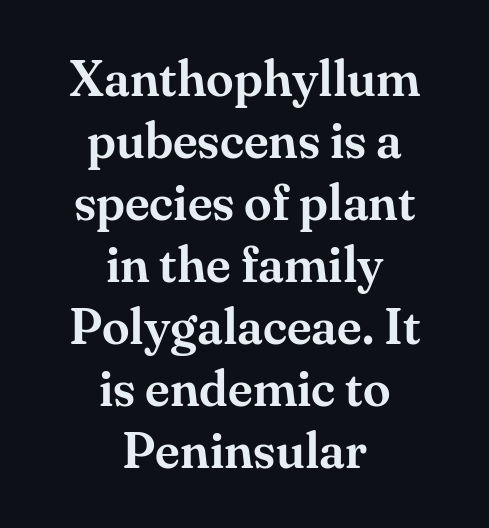
The image shows 50 px serif type, upright; set centered, line spacing 1.24x, normal letter spacing, not underlined; medium stroke contrast and a small x-height.
